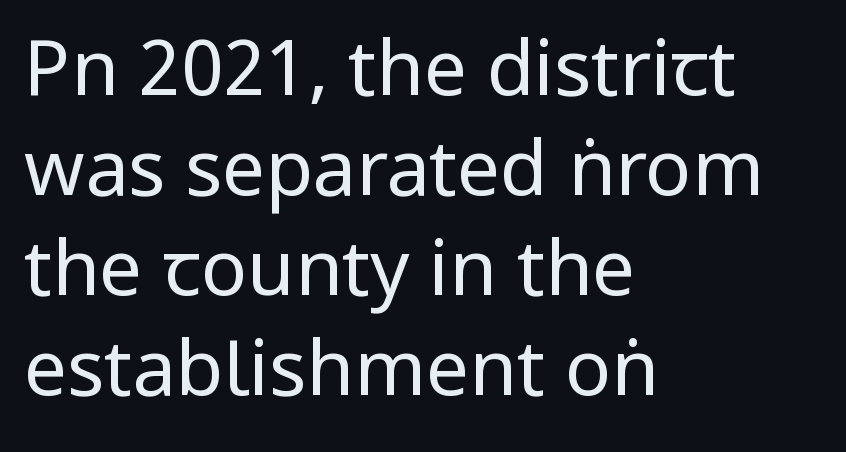
The strip under each line holds only bare page. The passage shown is typed in a proportional face where columns would drift. A student would call this left alignment; a typographer would say flush left, rag right. Short note: letters normally spaced.
